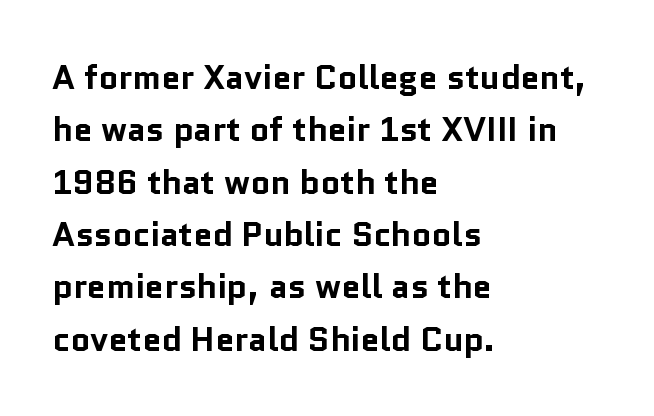
The image shows 34 px bold sans-serif type, upright; set left-aligned, normal line spacing (1.54x), normal letter spacing, not underlined; low stroke contrast and a medium x-height.
